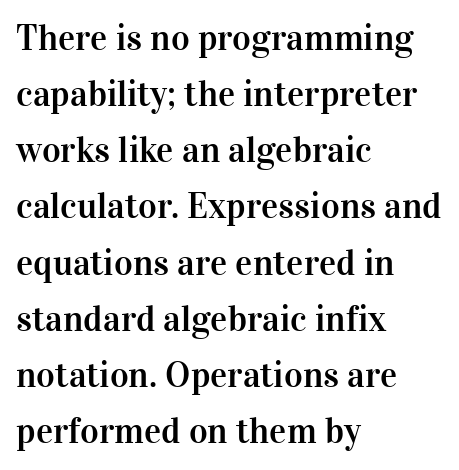
Q: Is the text italic (slanted)? A: No, it is upright.
Q: Is the typeface a serif or a sans-serif typeface? A: Serif.
Q: Is the text underlined? A: No.
Q: How is the paragraph aligned? A: Left-aligned.
Q: Is the spacing between letters normal or unusually wide? A: Normal.
Q: Is the spacing between lines tight, normal or loose? A: Normal.
Q: Width (condensed, normal, or wide)? A: Normal.
Q: Stroke contrast? A: High.
Q: x-height? A: Medium.
Q: Monospaced? A: No.
